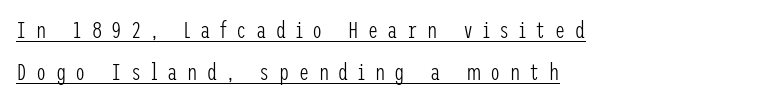
{"italic": "no", "bold": "no", "underline": "yes", "align": "left", "line_spacing_ratio": 1.82, "letter_spacing": "wide", "letter_spacing_em": 0.41, "glyph_px": 23}
